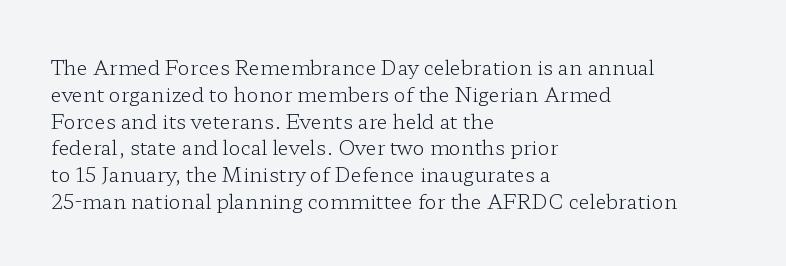
{"italic": "no", "bold": "no", "underline": "no", "align": "left", "line_spacing": "normal", "line_spacing_ratio": 1.34, "letter_spacing": "normal", "letter_spacing_em": 0.0, "glyph_px": 20}
